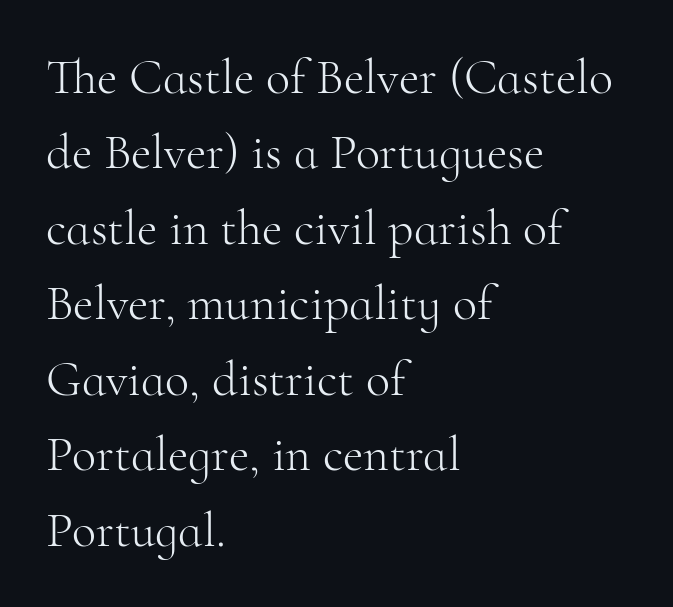
Glyph-to-glyph distance matches everyday printed text. This sample has the flowing, uneven cadence of proportional lettering. Every character sits straight up, as roman type does. Successive baselines arrive at the customary interval. The string is rendered with underlining switched off.
